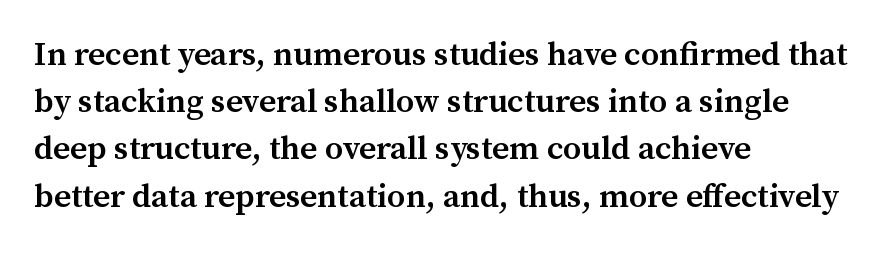
The image shows 33 px semibold serif type, upright; set left-aligned, normal line spacing (1.43x), normal letter spacing, not underlined; medium stroke contrast and a medium x-height.
